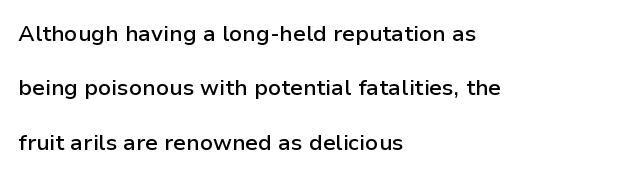
The string is rendered with underlining switched off. A somewhat darkened texture: the type is semibold rather than bold. The vertical gap from one line to the next is large. The type is set solid horizontally, with unmodified tracking. This is roman type, the default non-slanted kind. One-word summary of the alignment: left.
